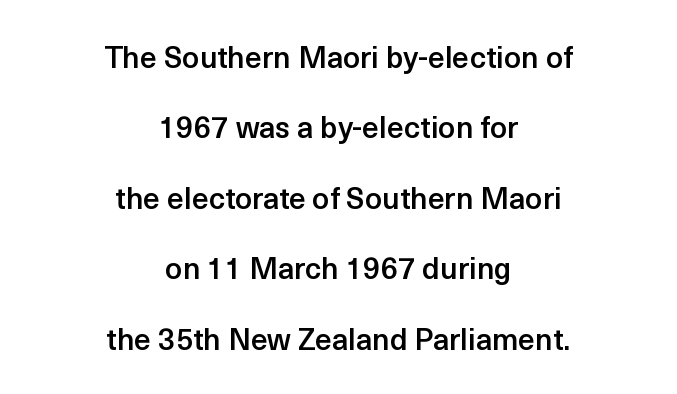
Q: Is the text bold? A: Semi-bold.
Q: Is the text italic (slanted)? A: No, it is upright.
Q: Is the typeface a serif or a sans-serif typeface? A: Sans-serif.
Q: Is the text underlined? A: No.
Q: How is the paragraph aligned? A: Centered.
Q: Is the spacing between letters normal or unusually wide? A: Normal.
Q: Is the spacing between lines tight, normal or loose? A: Loose.
Q: Width (condensed, normal, or wide)? A: Normal.
Q: x-height? A: Medium.
Q: Monospaced? A: No.
